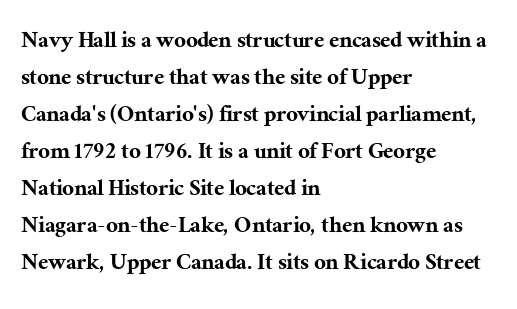
Q: Is the text italic (slanted)? A: No, it is upright.
Q: Is the text underlined? A: No.
Q: How is the paragraph aligned? A: Left-aligned.
Q: Is the spacing between letters normal or unusually wide? A: Normal.
Q: Is the spacing between lines tight, normal or loose? A: Normal.
